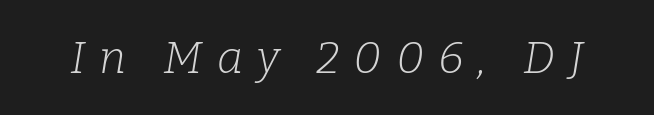
The image shows 45 px light serif type, italic (leaning right); set unusually wide letter spacing (+0.31 em), not underlined; low stroke contrast and a medium x-height.
